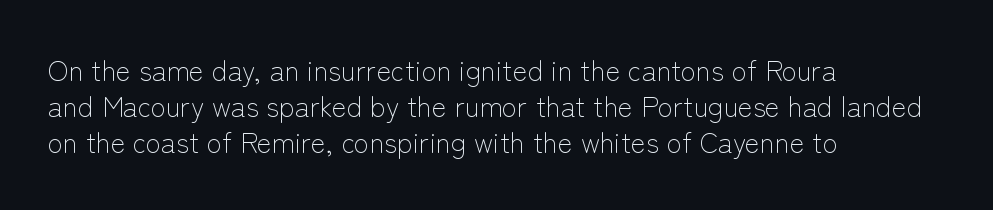
{"serif": "no", "italic": "no", "bold": "no", "weight": "light", "width": "normal", "stroke_contrast": "low", "x_height": "medium", "monospaced": "no", "underline": "no", "align": "left", "line_spacing": "normal", "line_spacing_ratio": 1.28, "letter_spacing": "normal", "letter_spacing_em": 0.0, "glyph_px": 28}
